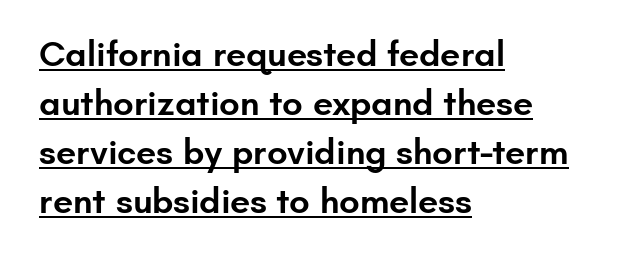
{"serif": "no", "italic": "no", "bold": "semi", "weight": "semibold", "width": "normal", "stroke_contrast": "low", "x_height": "small", "monospaced": "no", "underline": "yes", "align": "left", "line_spacing": "normal", "line_spacing_ratio": 1.36, "letter_spacing": "normal", "letter_spacing_em": 0.0, "glyph_px": 36}
